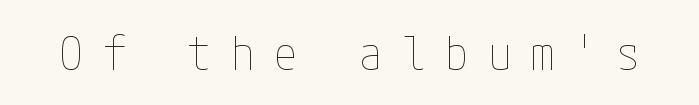
{"italic": "no", "bold": "no", "weight": "thin", "width": "condensed", "stroke_contrast": "low", "x_height": "medium", "underline": "no", "letter_spacing": "wide", "letter_spacing_em": 0.43, "glyph_px": 46}
